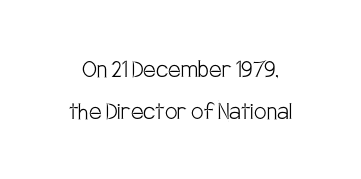
{"serif": "no", "italic": "no", "bold": "no", "weight": "light", "width": "condensed", "stroke_contrast": "low", "x_height": "large", "monospaced": "no", "underline": "no", "line_spacing": "normal", "line_spacing_ratio": 1.49, "letter_spacing": "normal", "letter_spacing_em": 0.0, "glyph_px": 28}
